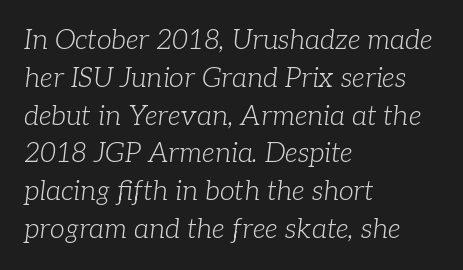
{"italic": "yes", "lean": "right", "slant_degrees": 7, "bold": "no", "underline": "no", "align": "left", "line_spacing": "normal", "line_spacing_ratio": 1.4, "letter_spacing": "normal", "letter_spacing_em": 0.0, "glyph_px": 27}
